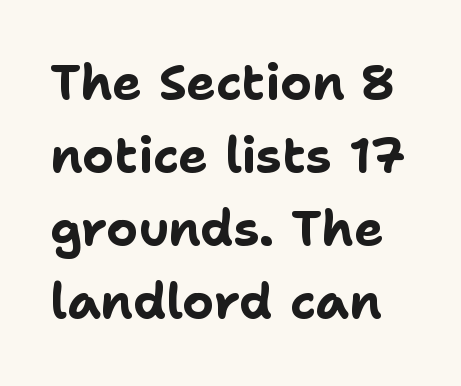
The image shows 49 px bold sans-serif type, upright; set normal line spacing (1.49x), normal letter spacing, not underlined; low stroke contrast and a medium x-height.
